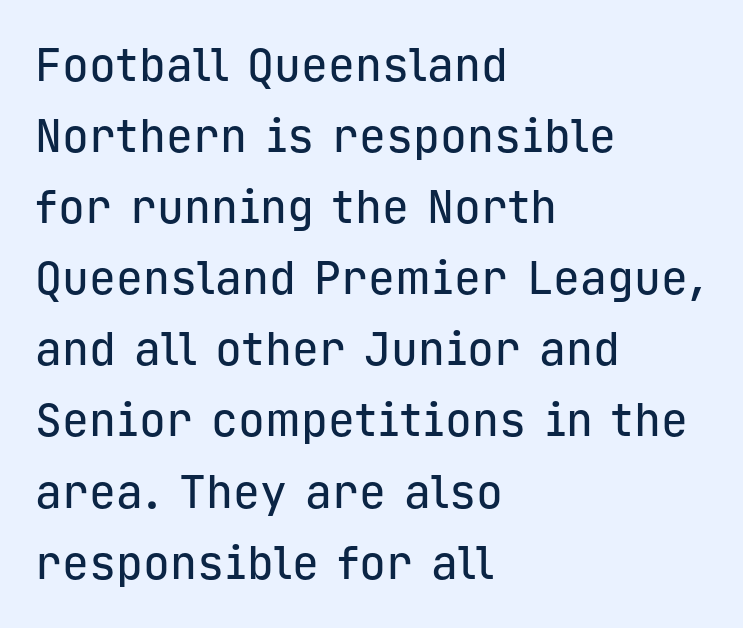
Designer's note — italics off, roman on. A bare baseline throughout the passage. The letters march in equal steps, a hallmark of fixed-pitch type. Reading down the block, your eye returns to a fixed left position each line. If you measured baseline to baseline, you'd find a middling distance.
